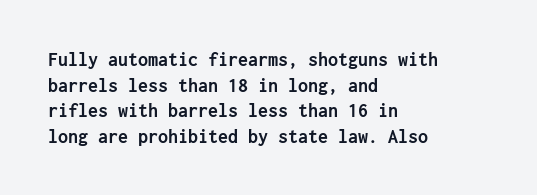
Q: Is the text bold? A: Yes.
Q: Is the text italic (slanted)? A: No, it is upright.
Q: Is the text underlined? A: No.
Q: How is the paragraph aligned? A: Left-aligned.
Q: Is the spacing between letters normal or unusually wide? A: Normal.
Q: Is the spacing between lines tight, normal or loose? A: Normal.
